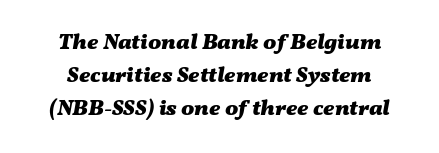
{"italic": "yes", "lean": "right", "slant_degrees": 11, "bold": "yes", "underline": "no", "align": "center", "line_spacing": "normal", "line_spacing_ratio": 1.49, "letter_spacing": "normal", "letter_spacing_em": 0.0, "glyph_px": 22}
